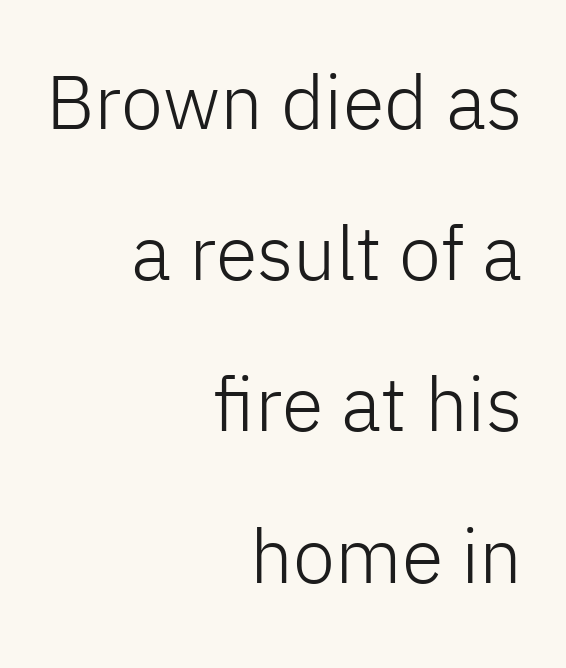
Q: Is the text bold? A: No.
Q: Is the text italic (slanted)? A: No, it is upright.
Q: Is the typeface a serif or a sans-serif typeface? A: Sans-serif.
Q: Is the text underlined? A: No.
Q: How is the paragraph aligned? A: Right-aligned.
Q: Is the spacing between letters normal or unusually wide? A: Normal.
Q: Is the spacing between lines tight, normal or loose? A: Loose.
Q: Width (condensed, normal, or wide)? A: Normal.
Q: Stroke contrast? A: Low.
Q: x-height? A: Medium.
Q: Monospaced? A: No.
